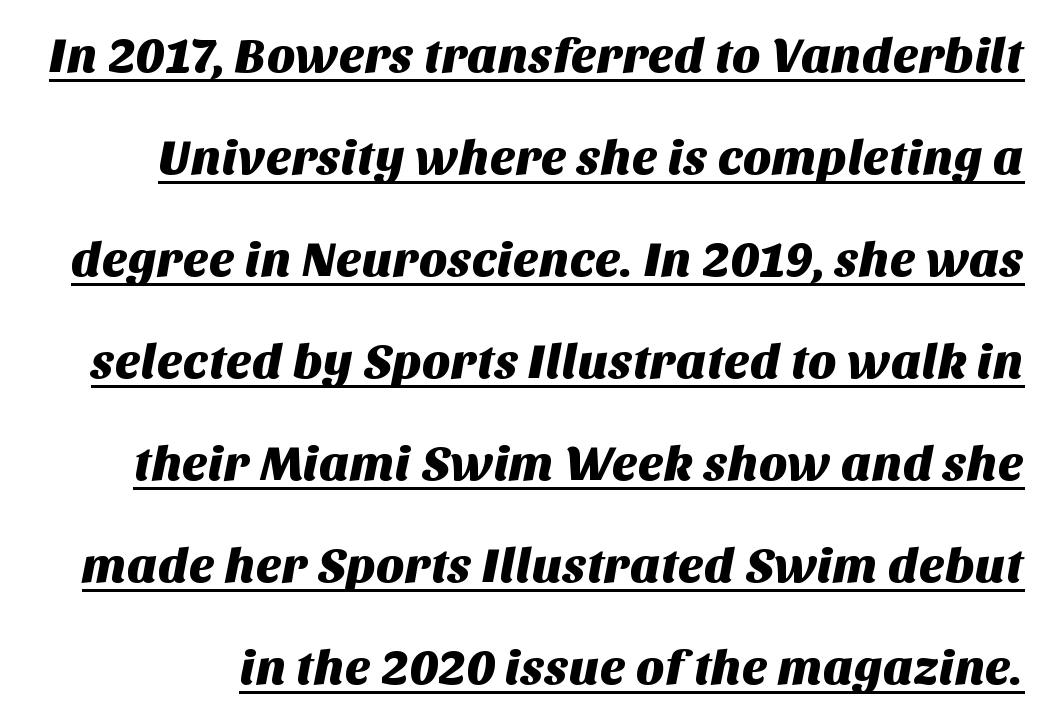
The characters display no serif detailing; their extremities are plain. Is there an underline? Yes — a line sits under the letters. Character widths vary here, with narrow letters taking less room than wide ones. Each word holds together tightly as a unit, with standard inter-letter gaps.
